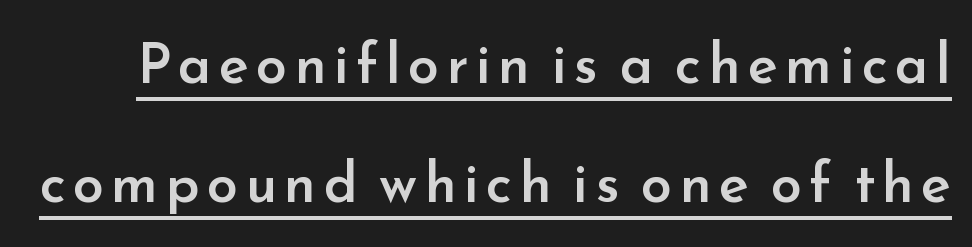
The passage shown is underscored from start to finish. The rendering uses natural spacing where letterforms have individual widths. The characters display no serif detailing; their extremities are plain. The rendering uses a semibold face; strokes are thickened but not to full bold. One glance says open: line gaps are wider than usual. Nope, not italic — everything's standing straight.
